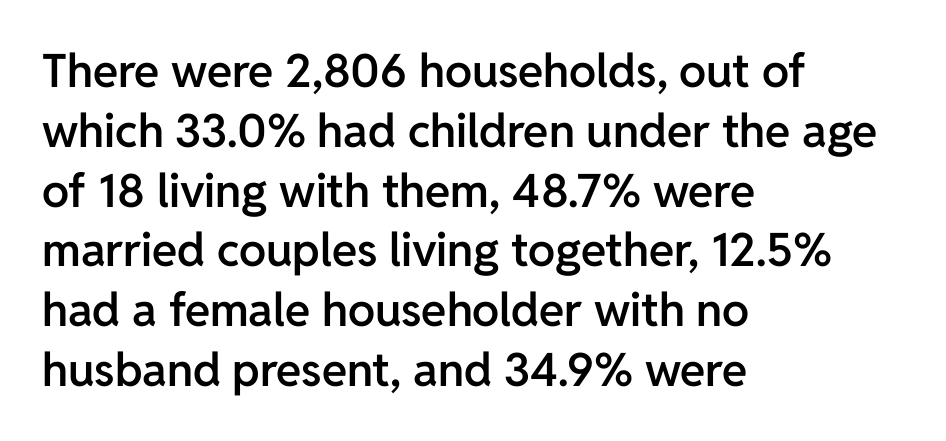
The image shows 46 px semibold sans-serif type, upright; set left-aligned, normal line spacing (1.3x), normal letter spacing, not underlined; low stroke contrast and a medium x-height.
